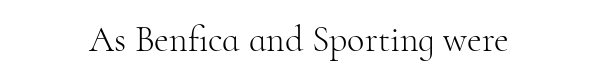
Q: Is the text bold? A: No.
Q: Is the text italic (slanted)? A: No, it is upright.
Q: Is the typeface a serif or a sans-serif typeface? A: Serif.
Q: Is the text underlined? A: No.
Q: How is the paragraph aligned? A: Centered.
Q: Is the spacing between letters normal or unusually wide? A: Normal.
Q: Width (condensed, normal, or wide)? A: Normal.
Q: Stroke contrast? A: High.
Q: x-height? A: Small.
Q: Monospaced? A: No.
